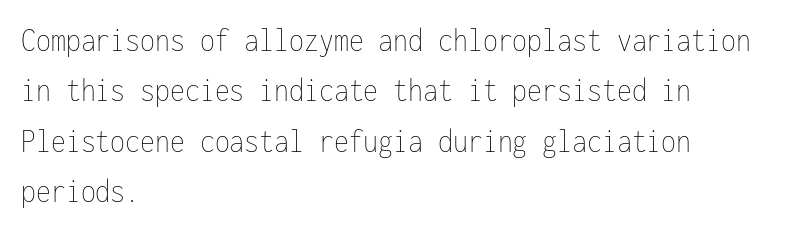
The image shows 34 px thin, condensed type, upright, monospaced; set left-aligned, normal line spacing (1.48x), normal letter spacing, not underlined; low stroke contrast and a medium x-height.
